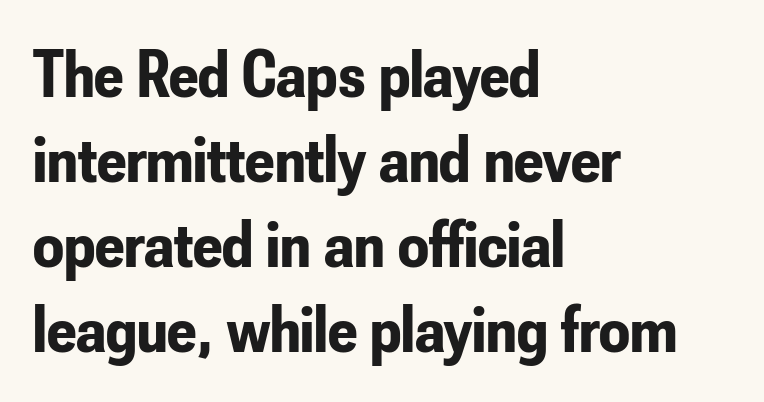
The image shows 68 px bold, condensed sans-serif type, upright; set left-aligned, normal line spacing (1.25x), normal letter spacing, not underlined; low stroke contrast and a small x-height.
